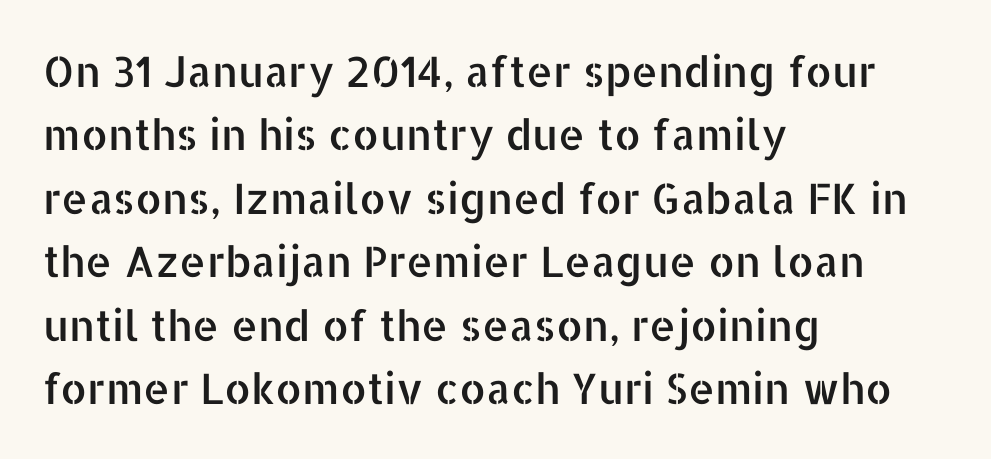
{"serif": "no", "italic": "no", "width": "normal", "stroke_contrast": "low", "x_height": "medium", "monospaced": "no", "underline": "no", "align": "left", "line_spacing": "normal", "line_spacing_ratio": 1.51, "letter_spacing": "normal", "letter_spacing_em": 0.0, "glyph_px": 42}
